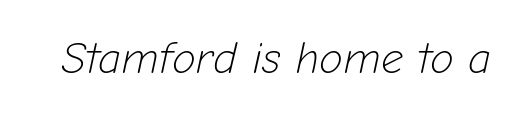
Q: Is the text bold? A: No.
Q: Is the text italic (slanted)? A: Yes, it leans right by about 12 degrees.
Q: Is the text underlined? A: No.
Q: Is the spacing between letters normal or unusually wide? A: Normal.
Q: Width (condensed, normal, or wide)? A: Normal.
Q: Stroke contrast? A: Low.
Q: x-height? A: Medium.
Q: Monospaced? A: No.
